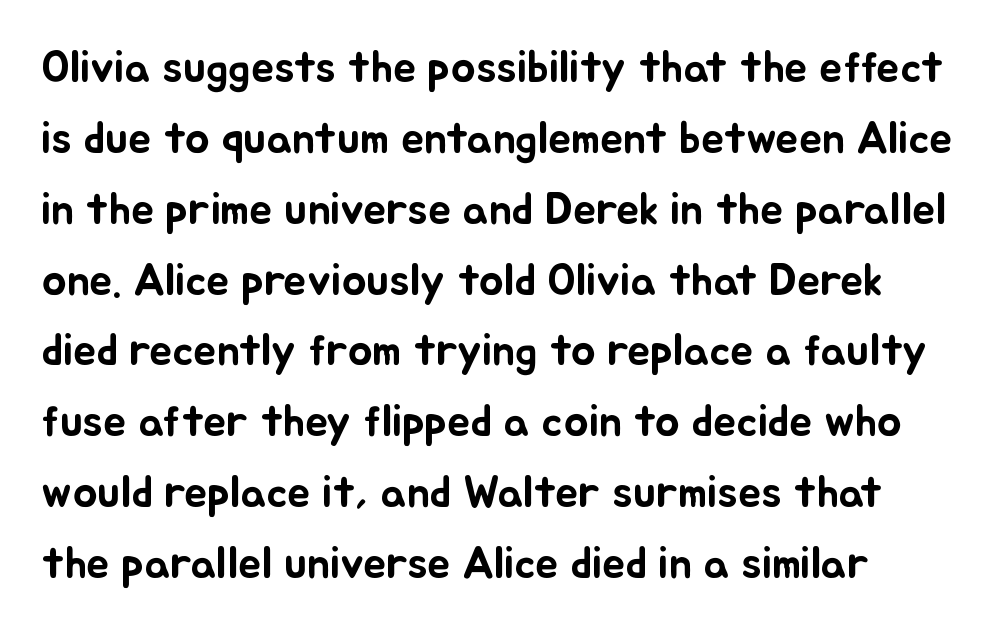
Q: Is the text italic (slanted)? A: No, it is upright.
Q: Is the text underlined? A: No.
Q: Is the spacing between letters normal or unusually wide? A: Normal.
Q: Is the spacing between lines tight, normal or loose? A: Normal.
Q: Width (condensed, normal, or wide)? A: Normal.
Q: Stroke contrast? A: Low.
Q: x-height? A: Small.
Q: Monospaced? A: No.
